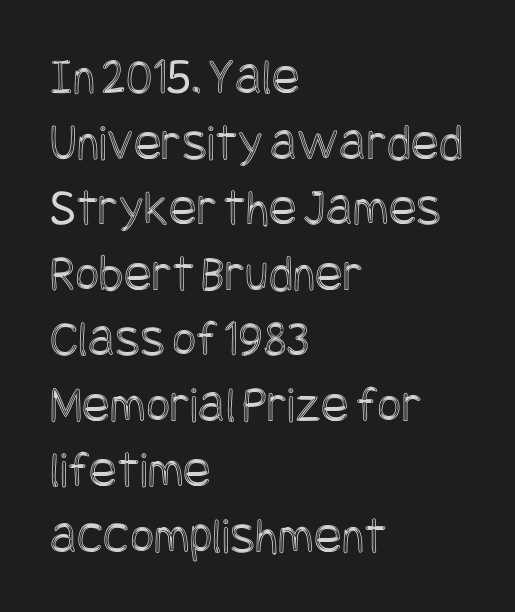
The block of text has a typical density, with ordinary space between rows. Nobody touched the tracking dial on this one. This rendering features lettering with no underline. The passage is arranged the way most books set body copy — flush left.
